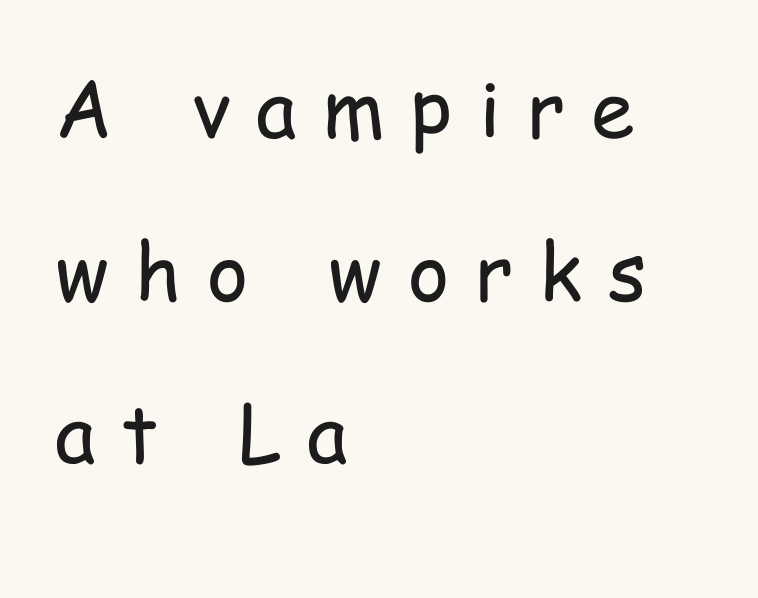
{"serif": "no", "italic": "no", "bold": "no", "weight": "regular", "width": "condensed", "stroke_contrast": "low", "x_height": "medium", "monospaced": "no", "underline": "no", "align": "left", "line_spacing": "loose", "line_spacing_ratio": 2.06, "letter_spacing": "wide", "letter_spacing_em": 0.33, "glyph_px": 79}
